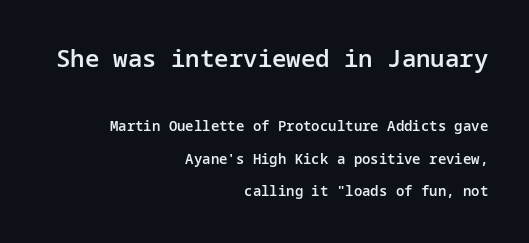
Q: Is the text bold? A: Semi-bold.
Q: Is the text italic (slanted)? A: No, it is upright.
Q: Is the text underlined? A: No.
Q: How is the paragraph aligned? A: Right-aligned.
Q: Is the spacing between letters normal or unusually wide? A: Normal.
Q: Is the spacing between lines tight, normal or loose? A: Loose.
Q: Which block of text is set in a larger size, the first (top) or the second (bottom)? A: The first (top) one.
